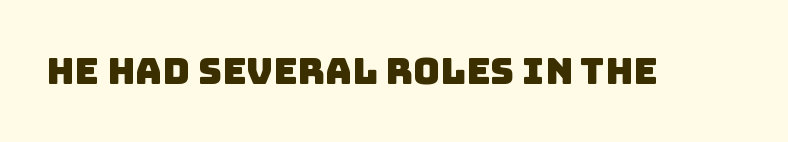
I'd call this a sans setting — the letters go barefoot. Just letters on the line, the space beneath them empty. The face used here is proportionally spaced, like ordinary book or web type. Glyph-to-glyph distance matches everyday printed text.
